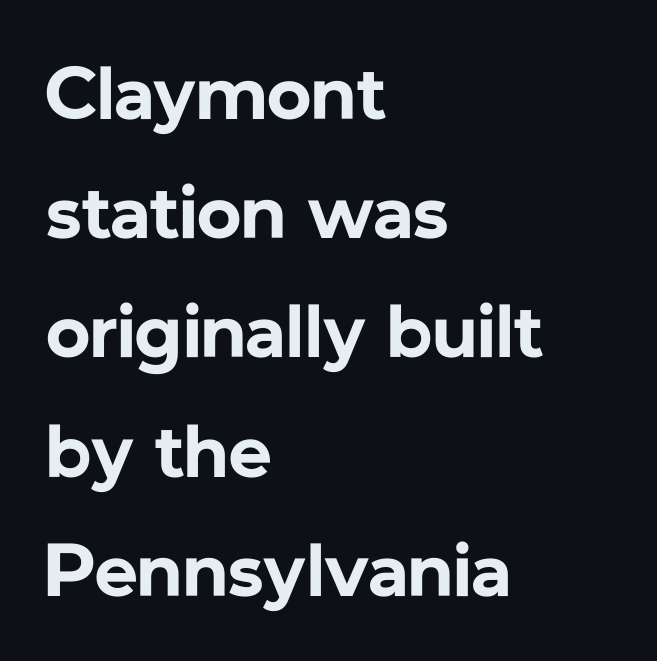
The image shows 75 px bold sans-serif type, upright; set left-aligned, normal line spacing (1.59x), normal letter spacing, not underlined; low stroke contrast and a medium x-height.
